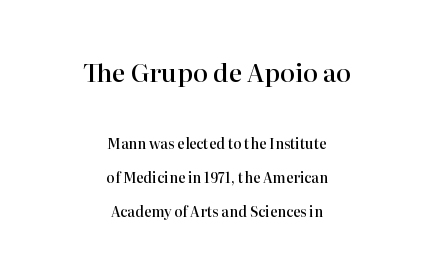
The image shows 25 px text type, upright; set centered, loose line spacing (2.41x), normal letter spacing, not underlined; the first (top) block is 1.79x larger.
